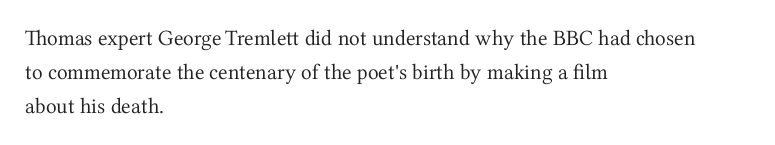
The image shows 22 px text type, upright; set left-aligned, normal line spacing (1.55x), normal letter spacing, not underlined.
